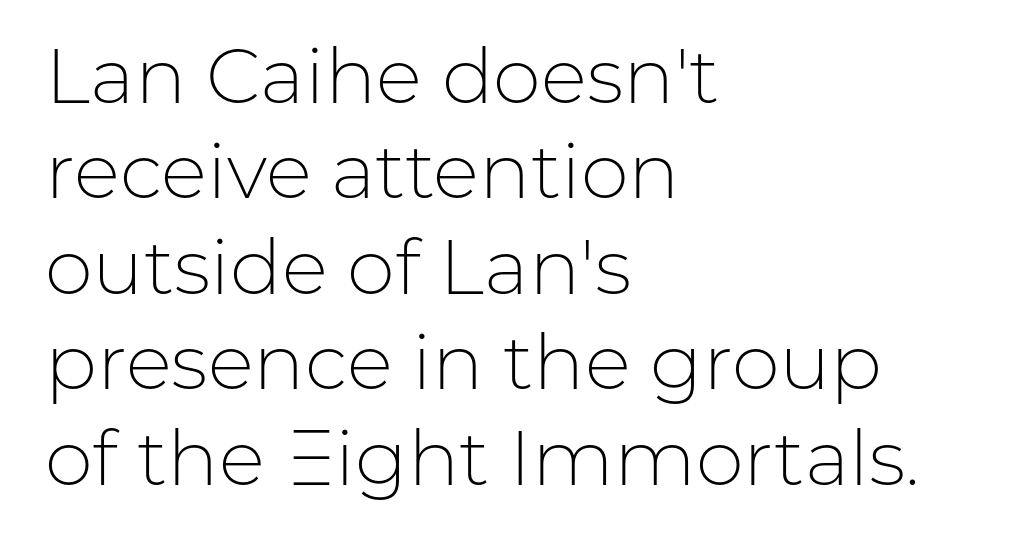
Q: Is the text bold? A: No.
Q: Is the text italic (slanted)? A: No, it is upright.
Q: Is the typeface a serif or a sans-serif typeface? A: Sans-serif.
Q: Is the text underlined? A: No.
Q: How is the paragraph aligned? A: Left-aligned.
Q: Is the spacing between letters normal or unusually wide? A: Normal.
Q: Width (condensed, normal, or wide)? A: Normal.
Q: Stroke contrast? A: Low.
Q: x-height? A: Medium.
Q: Monospaced? A: No.
